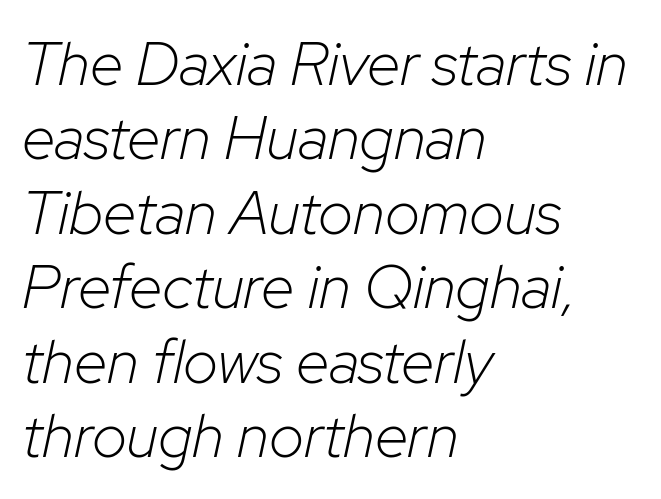
Q: Is the text bold? A: No.
Q: Is the text italic (slanted)? A: Yes, it leans right by about 12 degrees.
Q: Is the text underlined? A: No.
Q: How is the paragraph aligned? A: Left-aligned.
Q: Is the spacing between letters normal or unusually wide? A: Normal.
Q: Width (condensed, normal, or wide)? A: Normal.
Q: Stroke contrast? A: Low.
Q: x-height? A: Medium.
Q: Monospaced? A: No.
